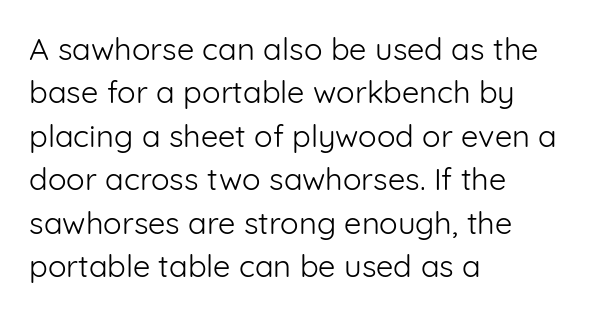
{"serif": "no", "italic": "no", "bold": "no", "weight": "light", "width": "normal", "stroke_contrast": "low", "x_height": "medium", "monospaced": "no", "underline": "no", "align": "left", "line_spacing": "normal", "line_spacing_ratio": 1.4, "letter_spacing": "normal", "letter_spacing_em": 0.0, "glyph_px": 31}
